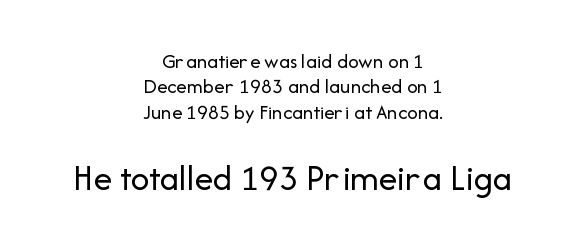
{"serif": "no", "italic": "no", "bold": "no", "weight": "regular", "width": "normal", "stroke_contrast": "low", "x_height": "medium", "monospaced": "no", "underline": "no", "align": "center", "line_spacing_ratio": 1.21, "letter_spacing": "normal", "letter_spacing_em": 0.0, "larger_block": "second", "size_ratio": 1.76, "glyph_px": 37}
